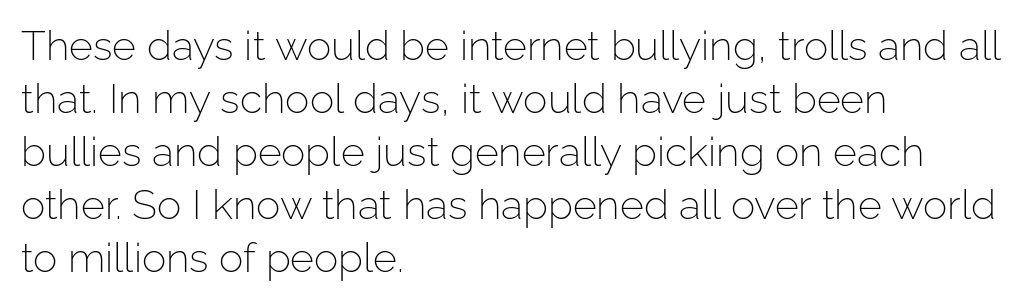
Q: Is the text bold? A: No.
Q: Is the text italic (slanted)? A: No, it is upright.
Q: Is the typeface a serif or a sans-serif typeface? A: Sans-serif.
Q: Is the text underlined? A: No.
Q: How is the paragraph aligned? A: Left-aligned.
Q: Is the spacing between letters normal or unusually wide? A: Normal.
Q: Is the spacing between lines tight, normal or loose? A: Normal.
Q: Width (condensed, normal, or wide)? A: Normal.
Q: Stroke contrast? A: Low.
Q: x-height? A: Medium.
Q: Monospaced? A: No.
